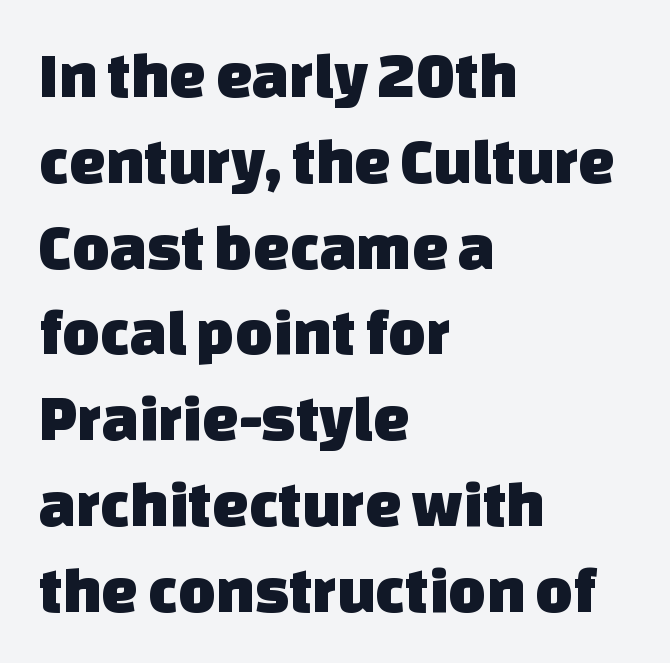
Q: Is the typeface a serif or a sans-serif typeface? A: Sans-serif.
Q: Is the text underlined? A: No.
Q: How is the paragraph aligned? A: Left-aligned.
Q: Is the spacing between letters normal or unusually wide? A: Normal.
Q: Is the spacing between lines tight, normal or loose? A: Normal.
Q: Width (condensed, normal, or wide)? A: Normal.
Q: Stroke contrast? A: Low.
Q: x-height? A: Large.
Q: Monospaced? A: No.
